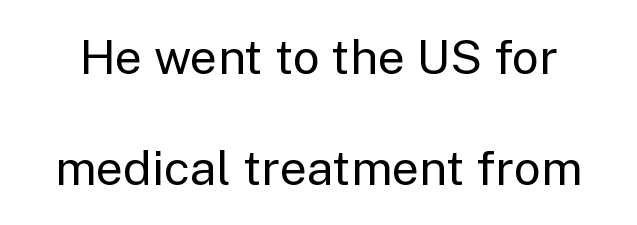
{"serif": "no", "italic": "no", "bold": "no", "weight": "regular", "width": "normal", "stroke_contrast": "low", "x_height": "medium", "monospaced": "no", "underline": "no", "line_spacing": "loose", "line_spacing_ratio": 2.32, "letter_spacing": "normal", "letter_spacing_em": 0.0, "glyph_px": 48}
